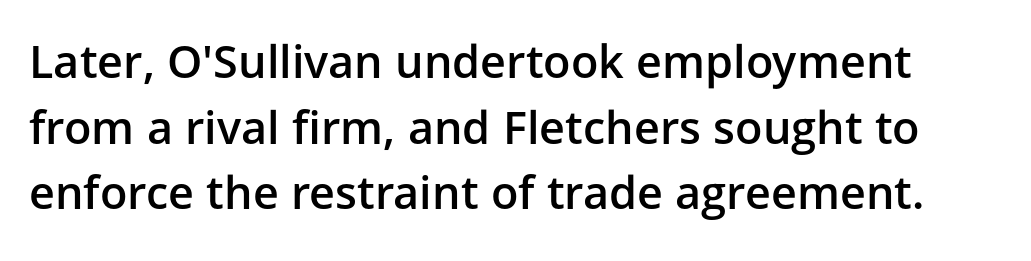
The image shows 45 px semibold sans-serif type, upright; set normal line spacing (1.46x), normal letter spacing, not underlined; low stroke contrast and a medium x-height.
